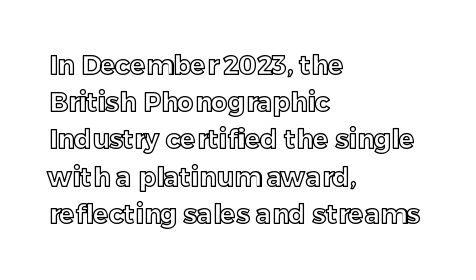
The passage is arranged the way most books set body copy — flush left. No extra tracking has been applied to these lines. You can tell it's not italic because the verticals are truly vertical. The leading is moderate, giving the passage an even texture. The specimen omits any rule beneath the text block's lines.
